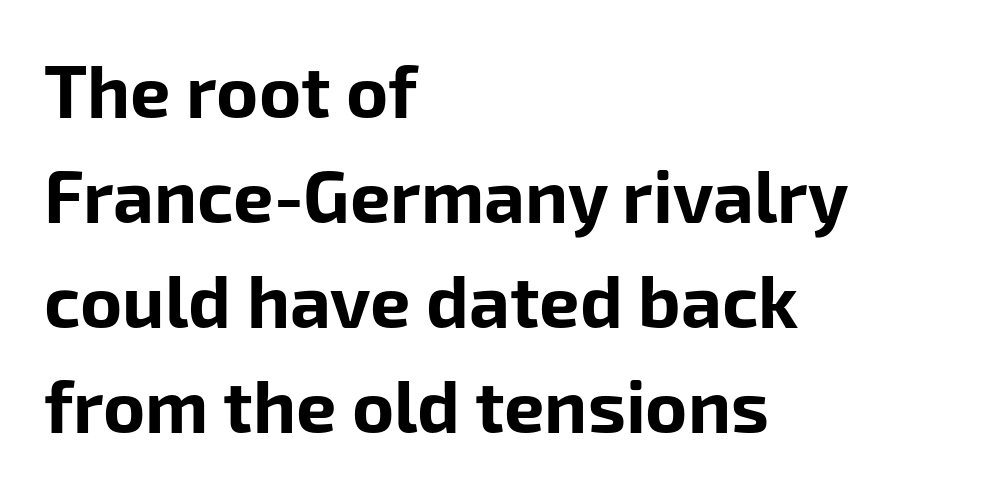
{"serif": "no", "italic": "no", "bold": "yes", "weight": "bold", "width": "normal", "stroke_contrast": "low", "x_height": "medium", "monospaced": "no", "underline": "no", "align": "left", "line_spacing": "normal", "line_spacing_ratio": 1.46, "letter_spacing": "normal", "letter_spacing_em": 0.0, "glyph_px": 72}
